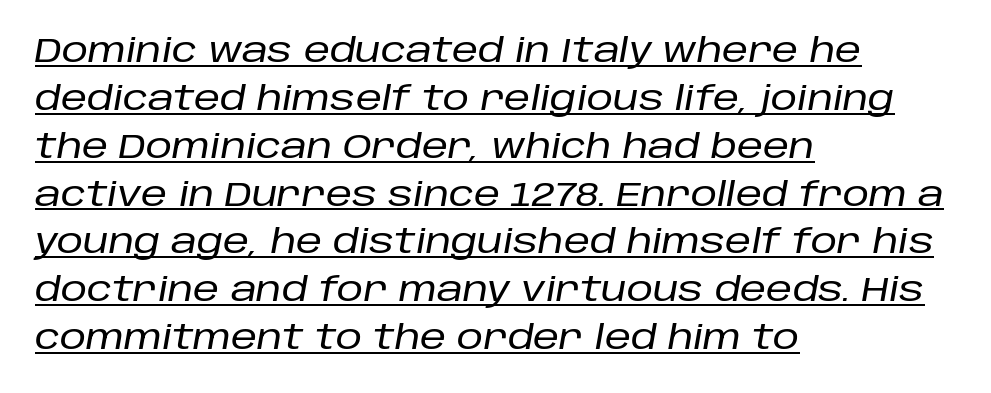
{"italic": "yes", "lean": "right", "slant_degrees": 10, "width": "normal", "stroke_contrast": "low", "x_height": "large", "monospaced": "no", "underline": "yes", "align": "left", "line_spacing": "normal", "line_spacing_ratio": 1.45, "letter_spacing": "normal", "letter_spacing_em": 0.0, "glyph_px": 33}
